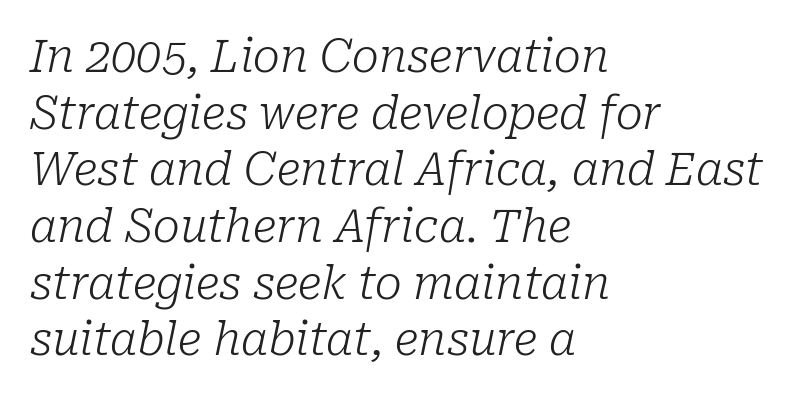
Yep, that's italic — everything's leaning. Proportional: the letters do not fall into vertical columns. Lines of text with bare space underneath. The block of text has a typical density, with ordinary space between rows. Spacing between characters is what you'd get straight out of the box.
